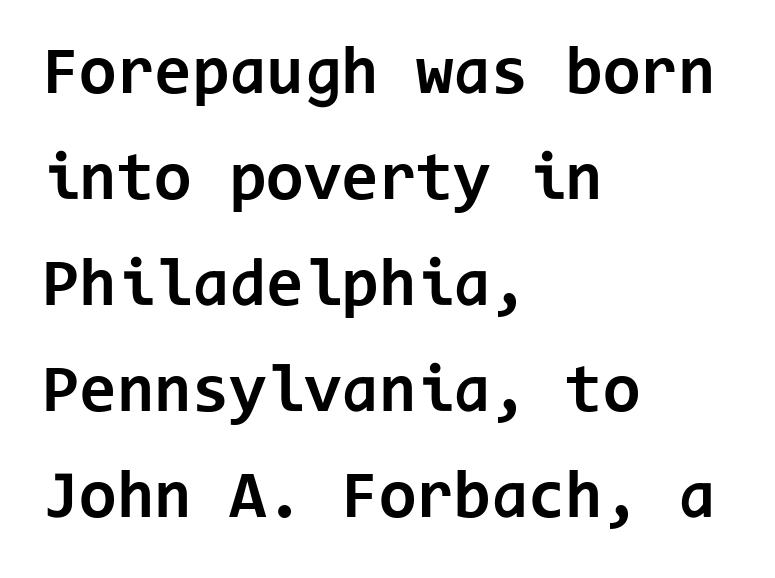
Q: Is the text bold? A: Yes.
Q: Is the text italic (slanted)? A: No, it is upright.
Q: Is the typeface a serif or a sans-serif typeface? A: Sans-serif.
Q: Is the text underlined? A: No.
Q: How is the paragraph aligned? A: Left-aligned.
Q: Is the spacing between letters normal or unusually wide? A: Normal.
Q: Is the spacing between lines tight, normal or loose? A: Normal.
Q: Width (condensed, normal, or wide)? A: Normal.
Q: Stroke contrast? A: Low.
Q: x-height? A: Medium.
Q: Monospaced? A: Yes.
